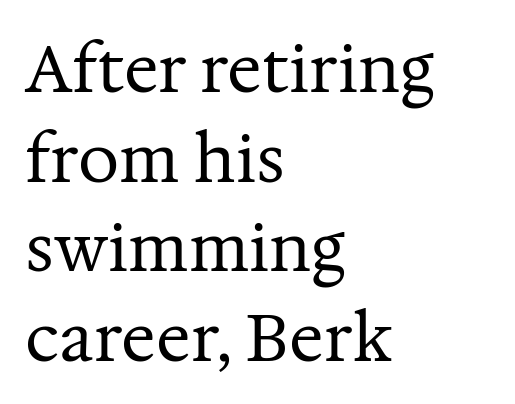
The image shows 65 px regular-weight serif type, upright; set left-aligned, normal line spacing (1.38x), normal letter spacing, not underlined; medium stroke contrast and a medium x-height.
